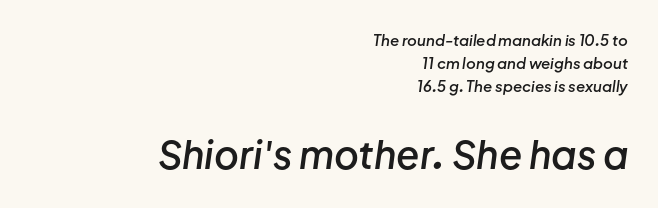
I'd describe the lettering as semibold — firm but not a full bold. The rendering uses natural spacing where letterforms have individual widths. The block of text has a typical density, with ordinary space between rows. No extra tracking has been applied to these lines. This is oblique type, the kind used for emphasis or titles. Descenders hang freely into open space.
